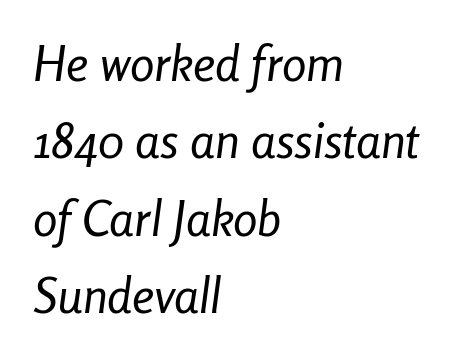
The image shows 49 px regular-weight, condensed type, italic (leaning right); set left-aligned, normal line spacing (1.58x), normal letter spacing, not underlined; low stroke contrast and a medium x-height.
